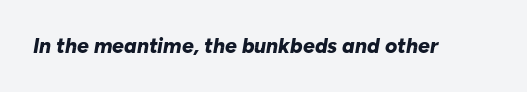
Letters rest on an invisible, unmarked baseline. Between one letter and the next there's only the usual sliver of space. Typographic density is high because the face is bold. When letters slant like this, we call the style italic.
